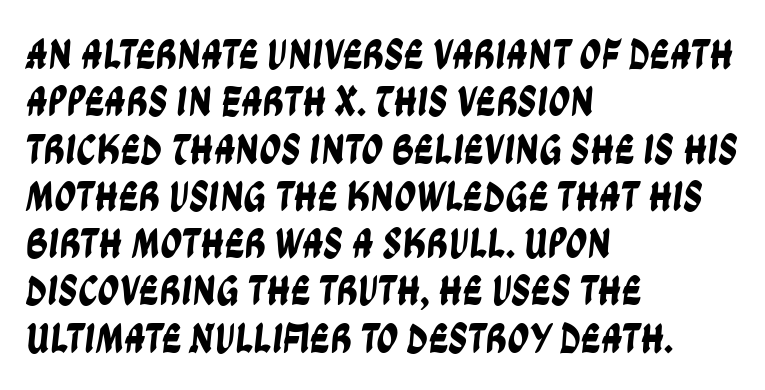
Font category for this specimen: sans-serif. All the whitespace from short lines collects on the right. Tracking value appears to be zero — textbook default spacing. Type without underlining. Interline gaps are noticeably narrow in this sample.
